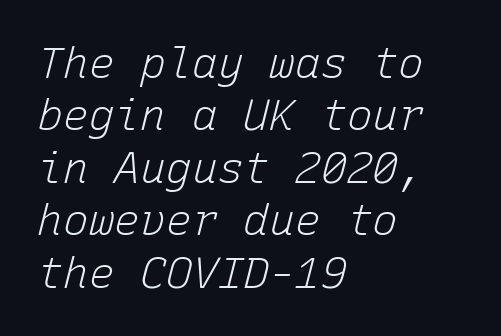
The image shows 43 px light type, italic (leaning right), monospaced; set left-aligned, line spacing 1.22x, normal letter spacing, not underlined; low stroke contrast and a medium x-height.
